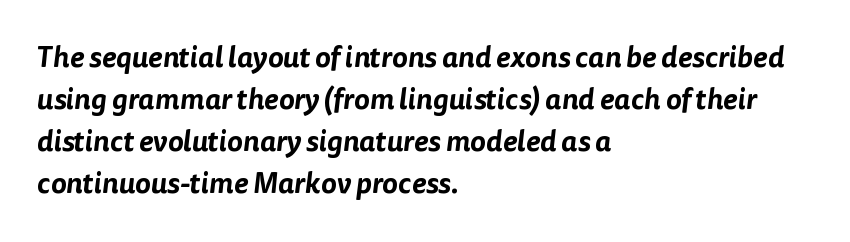
The passage shown is typed in a proportional face where columns would drift. The area under the type is left untouched. Each letter's strokes conclude bluntly, with no projecting serifs. Visually the block forms a straight wall on the left and a jagged coastline on the right. Does the leading feel generous? No, just average.
